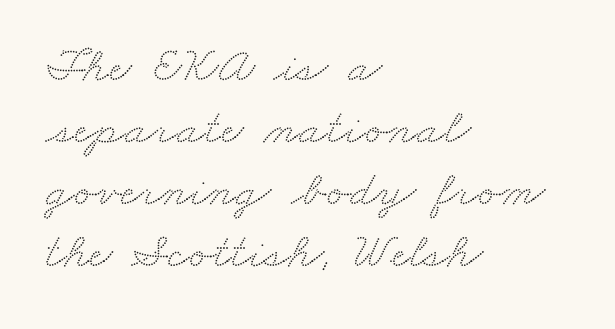
Q: Is the typeface a serif or a sans-serif typeface? A: Serif.
Q: Is the text underlined? A: No.
Q: How is the paragraph aligned? A: Left-aligned.
Q: Is the spacing between letters normal or unusually wide? A: Normal.
Q: Width (condensed, normal, or wide)? A: Wide.
Q: Stroke contrast? A: Medium.
Q: x-height? A: Small.
Q: Monospaced? A: No.
